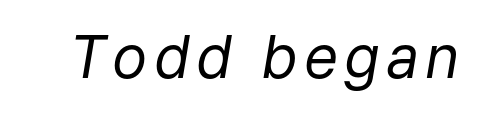
{"italic": "yes", "lean": "right", "slant_degrees": 9, "bold": "no", "weight": "regular", "width": "normal", "stroke_contrast": "low", "x_height": "medium", "monospaced": "no", "underline": "no", "glyph_px": 59}
